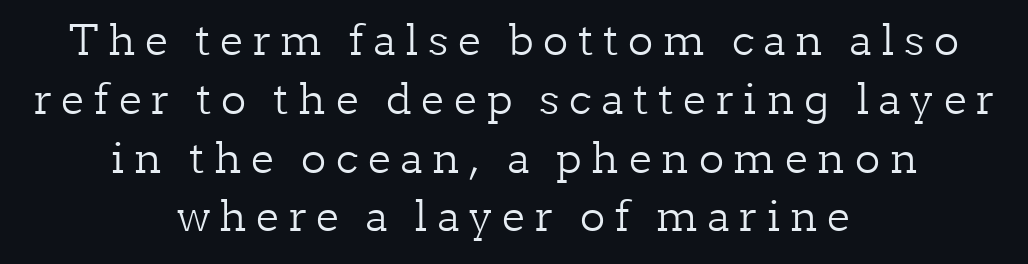
{"serif": "yes", "italic": "no", "bold": "no", "weight": "light", "width": "normal", "stroke_contrast": "low", "x_height": "medium", "monospaced": "no", "underline": "no", "align": "center", "line_spacing": "normal", "line_spacing_ratio": 1.4, "letter_spacing": "wide", "letter_spacing_em": 0.23, "glyph_px": 42}
